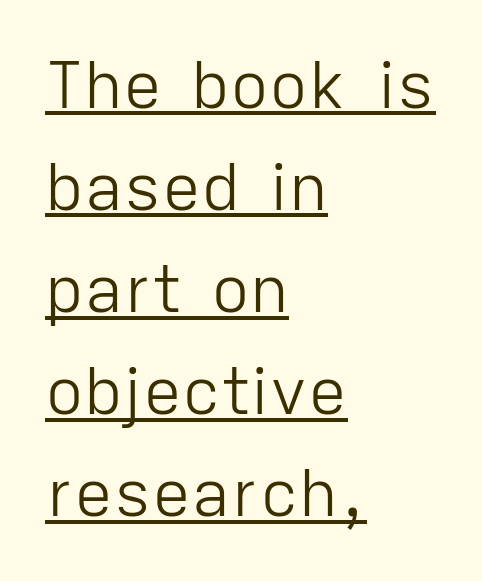
The rag falls on the right side of this text block. Character widths vary here, with narrow letters taking less room than wide ones. Vertical spacing — default. Each word holds together tightly as a unit, with standard inter-letter gaps. Beneath each row of characters lies a ruled line. The glyphs in this specimen are sans serif.
